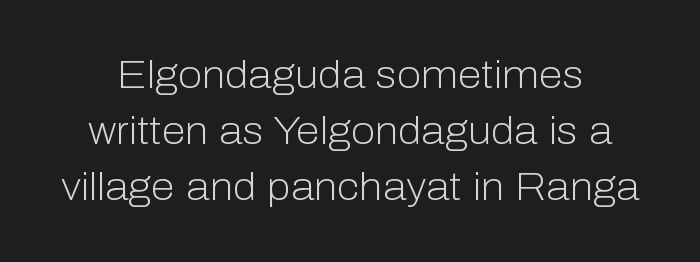
Q: Is the text bold? A: No.
Q: Is the text italic (slanted)? A: No, it is upright.
Q: Is the typeface a serif or a sans-serif typeface? A: Sans-serif.
Q: Is the text underlined? A: No.
Q: Is the spacing between letters normal or unusually wide? A: Normal.
Q: Is the spacing between lines tight, normal or loose? A: Normal.
Q: Width (condensed, normal, or wide)? A: Normal.
Q: Stroke contrast? A: Low.
Q: x-height? A: Medium.
Q: Monospaced? A: No.
